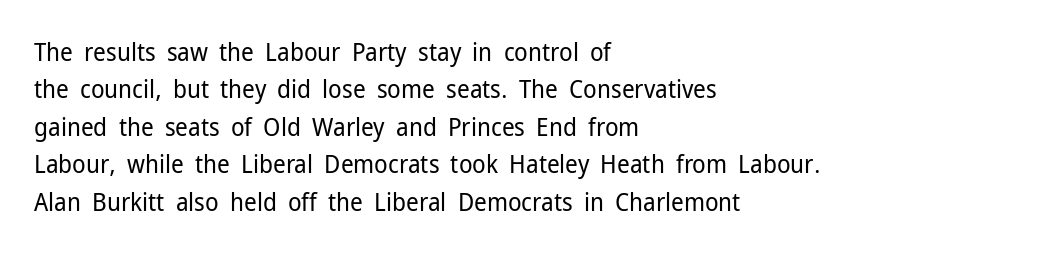
{"italic": "no", "bold": "no", "underline": "no", "align": "left", "line_spacing": "normal", "line_spacing_ratio": 1.5, "letter_spacing": "normal", "letter_spacing_em": 0.0, "glyph_px": 25}
